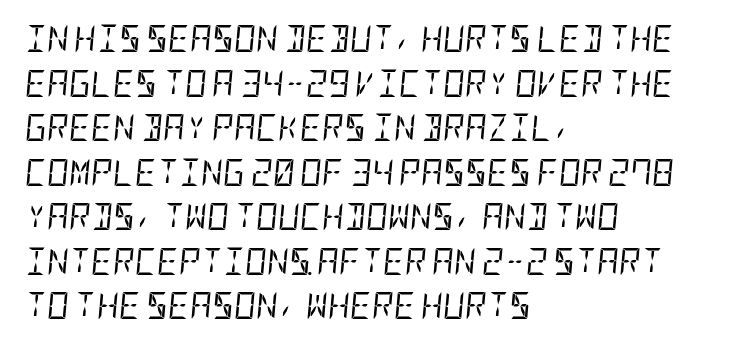
The image shows 27 px text type, italic (leaning right); set left-aligned, normal line spacing (1.65x), normal letter spacing, not underlined.
